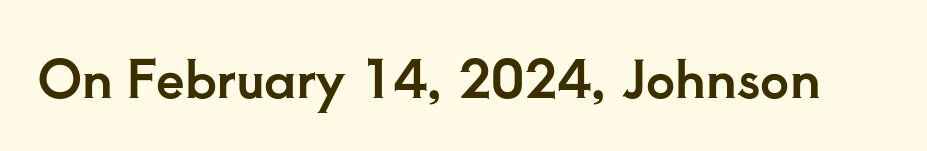
Short note: letters normally spaced. Just letters on the line, the space beneath them empty. In terms of letterform style, serifs are clearly present. Ordinary non-slanted type is in use. The face used here is proportionally spaced, like ordinary book or web type.
